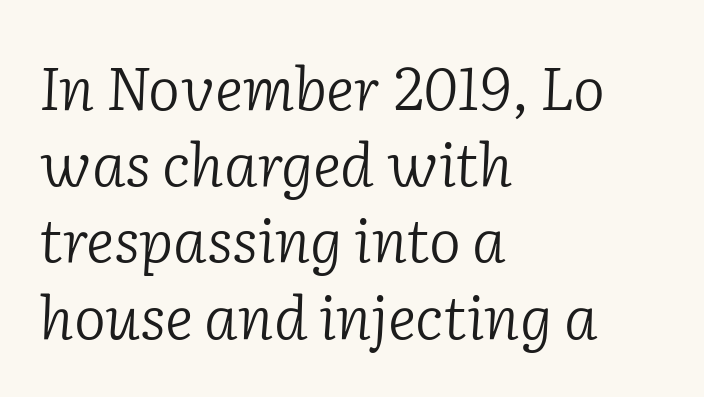
{"serif": "yes", "italic": "yes", "lean": "right", "slant_degrees": 2, "bold": "no", "weight": "light", "width": "normal", "stroke_contrast": "low", "x_height": "medium", "monospaced": "no", "underline": "no", "align": "left", "line_spacing": "normal", "line_spacing_ratio": 1.27, "letter_spacing": "normal", "letter_spacing_em": 0.0, "glyph_px": 60}
